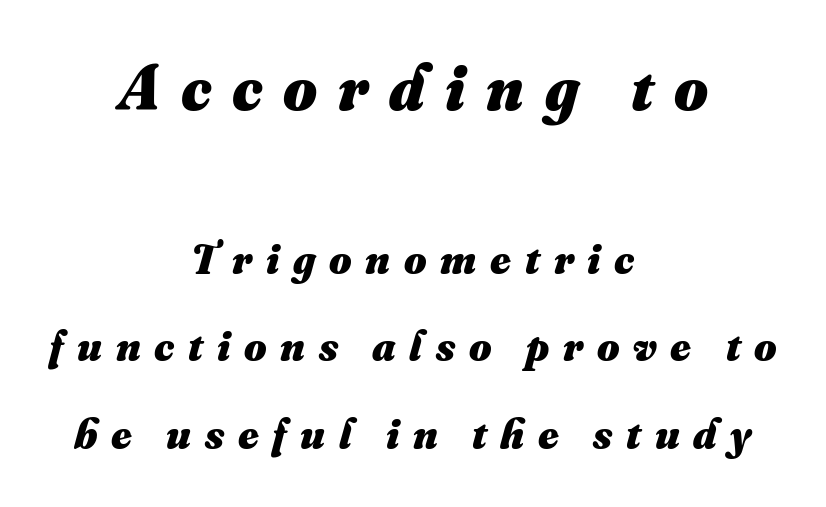
The image shows 65 px heavy type; set centered, loose line spacing (2.04x), unusually wide letter spacing (+0.32 em), not underlined; the first (top) block is 1.51x larger; medium stroke contrast and a small x-height.
